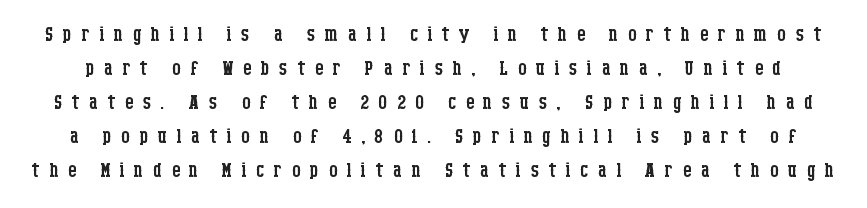
{"italic": "no", "bold": "no", "underline": "no", "line_spacing": "normal", "line_spacing_ratio": 1.26, "letter_spacing": "wide", "letter_spacing_em": 0.35, "glyph_px": 27}
